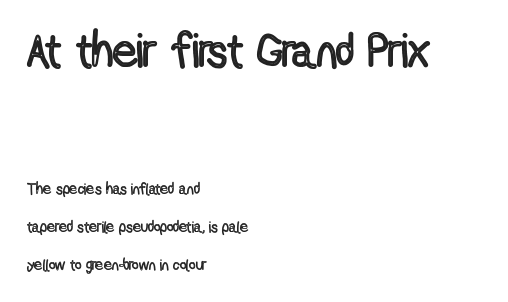
The image shows 48 px condensed type, upright; set left-aligned, loose line spacing (2.4x), normal letter spacing, not underlined; the first (top) block is 3.0x larger; a medium x-height.
